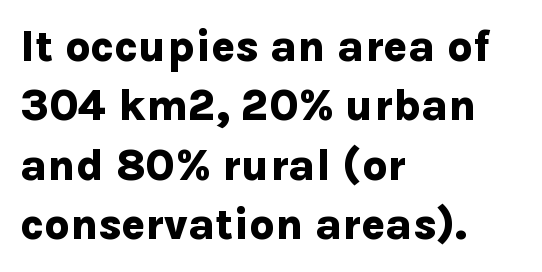
{"serif": "no", "italic": "no", "bold": "yes", "weight": "bold", "width": "normal", "stroke_contrast": "low", "x_height": "medium", "monospaced": "no", "underline": "no", "align": "left", "line_spacing": "normal", "line_spacing_ratio": 1.35, "letter_spacing": "normal", "letter_spacing_em": 0.0, "glyph_px": 44}
